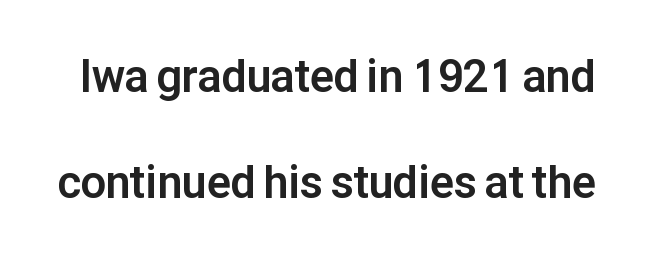
The strokes are fattened all the way to bold. Proportional: the letters do not fall into vertical columns. The passage shown is not underscored anywhere. Inter-character spacing is left at the font's built-in metrics.
